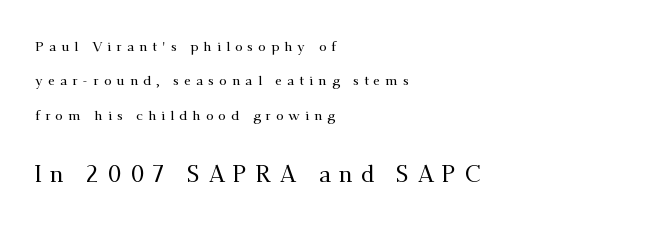
{"italic": "no", "underline": "no", "align": "left", "line_spacing": "loose", "line_spacing_ratio": 2.45, "letter_spacing": "wide", "letter_spacing_em": 0.36, "larger_block": "second", "size_ratio": 1.64, "glyph_px": 23}
